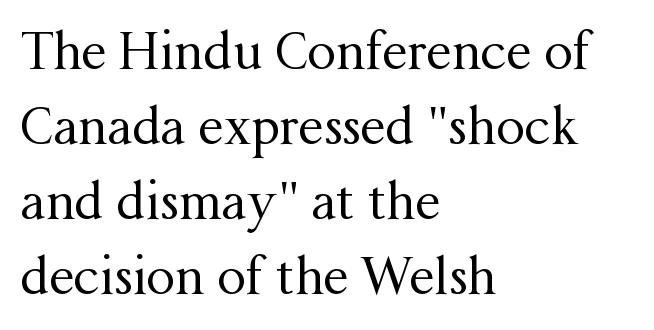
Q: Is the text bold? A: No.
Q: Is the text italic (slanted)? A: No, it is upright.
Q: Is the typeface a serif or a sans-serif typeface? A: Serif.
Q: Is the text underlined? A: No.
Q: How is the paragraph aligned? A: Left-aligned.
Q: Is the spacing between letters normal or unusually wide? A: Normal.
Q: Is the spacing between lines tight, normal or loose? A: Normal.
Q: Width (condensed, normal, or wide)? A: Normal.
Q: Stroke contrast? A: Medium.
Q: x-height? A: Medium.
Q: Monospaced? A: No.
